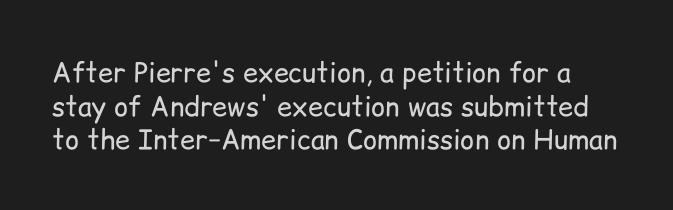
The face looks like a standard text weight, possibly lighter. Designer's note — italics off, roman on. This sample keeps an unexceptional amount of space between lines. Descenders hang freely into open space. Does extra space separate the letters? No, they use regular spacing.
